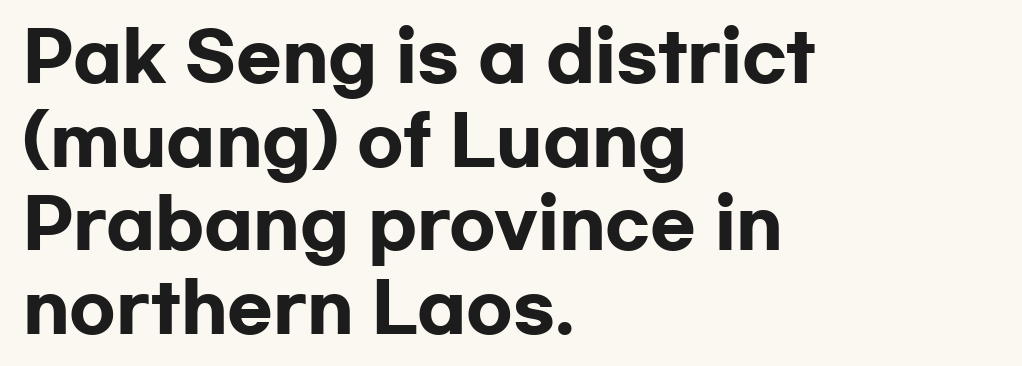
The font's upright variant was chosen for this text. No word sits above an underline. The leading is moderate, giving the passage an even texture. Compared with a centered layout, this one pins lines to the left instead. The gaps between neighbouring characters are ordinary and unremarkable. Classification — sans serif.
